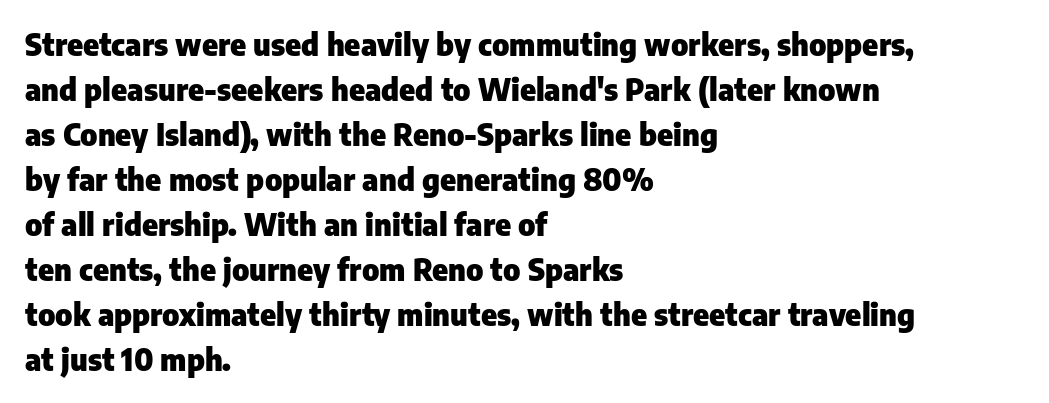
{"serif": "no", "italic": "no", "bold": "yes", "weight": "heavy", "width": "normal", "stroke_contrast": "low", "x_height": "medium", "monospaced": "no", "underline": "no", "align": "left", "line_spacing": "normal", "line_spacing_ratio": 1.5, "letter_spacing": "normal", "letter_spacing_em": 0.0, "glyph_px": 30}
